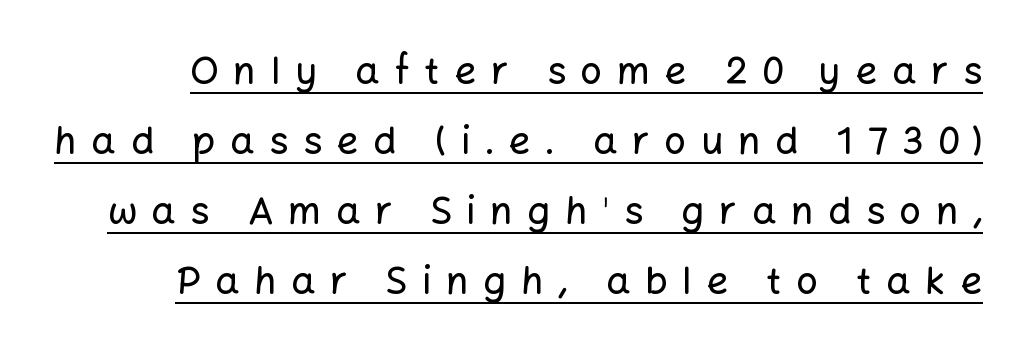
Short note: letters widely spaced. The rendered words wear a rule along their underside. Note the varied advance widths — an 'i' is clearly narrower than an 'm'. The letters stand upright; this is a roman face. These lines are composed in type without serifs.
